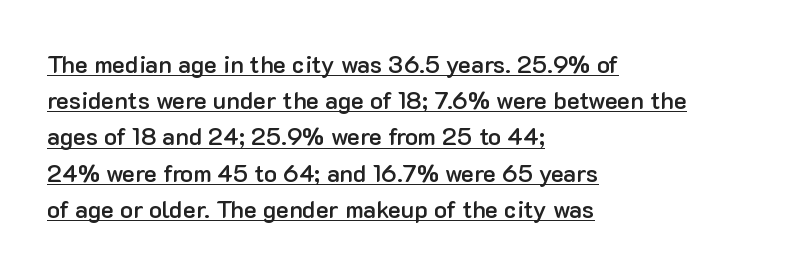
{"italic": "no", "bold": "semi", "underline": "yes", "align": "left", "line_spacing": "normal", "line_spacing_ratio": 1.51, "letter_spacing": "normal", "letter_spacing_em": 0.0, "glyph_px": 24}
